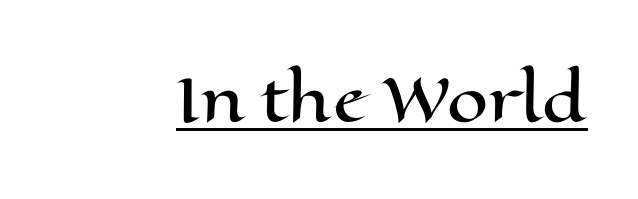
Q: Is the text italic (slanted)? A: No, it is upright.
Q: Is the text underlined? A: Yes.
Q: Is the spacing between letters normal or unusually wide? A: Normal.
Q: Width (condensed, normal, or wide)? A: Wide.
Q: Stroke contrast? A: High.
Q: x-height? A: Medium.
Q: Monospaced? A: No.
